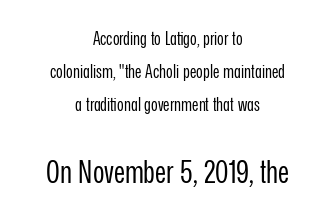
Q: Is the text bold? A: No.
Q: Is the text italic (slanted)? A: No, it is upright.
Q: Is the typeface a serif or a sans-serif typeface? A: Sans-serif.
Q: Is the text underlined? A: No.
Q: How is the paragraph aligned? A: Centered.
Q: Is the spacing between letters normal or unusually wide? A: Normal.
Q: Which block of text is set in a larger size, the first (top) or the second (bottom)? A: The second (bottom) one.
Q: Width (condensed, normal, or wide)? A: Condensed.
Q: Stroke contrast? A: Low.
Q: x-height? A: Medium.
Q: Monospaced? A: No.
